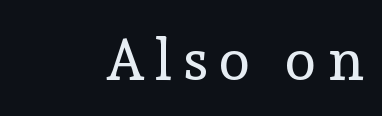
{"serif": "yes", "italic": "no", "bold": "no", "weight": "regular", "width": "normal", "x_height": "medium", "monospaced": "no", "underline": "no", "align": "right", "glyph_px": 58}
